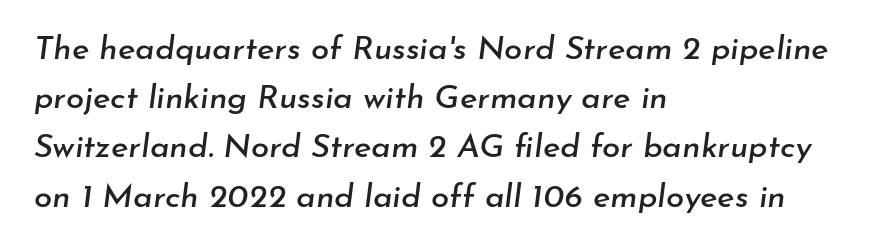
The gaps between neighbouring characters are ordinary and unremarkable. The zone under the glyphs is completely vacant. The rendering applies a slant to the glyphs. Left-aligned paragraph, ragged on the right. A typesetter would call this proportional, since set widths differ per character.
